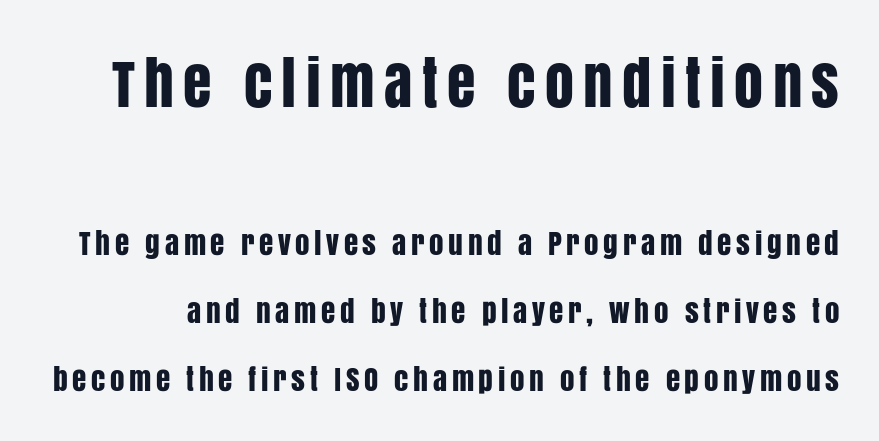
A sans-serif font was chosen for this passage. This rendering features lettering with no underline. Two sizes are in play, and the larger belongs to the first block. You could not count columns in this text — the font is proportionally spaced. Each new line begins a long way beneath the previous one. No italicization has been applied; the sample stays upright.
